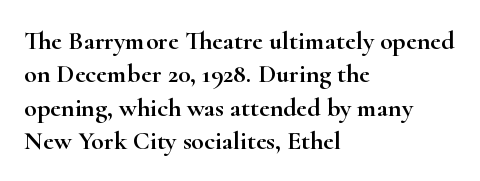
Q: Is the text italic (slanted)? A: No, it is upright.
Q: Is the text underlined? A: No.
Q: How is the paragraph aligned? A: Left-aligned.
Q: Is the spacing between letters normal or unusually wide? A: Normal.
Q: Is the spacing between lines tight, normal or loose? A: Normal.
